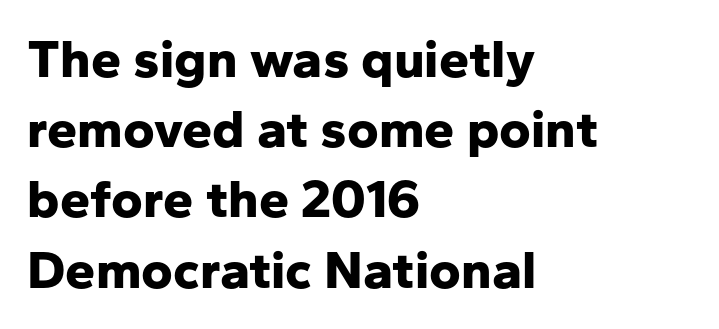
The image shows 54 px bold sans-serif type, upright; set left-aligned, normal line spacing (1.3x), normal letter spacing, not underlined; low stroke contrast and a medium x-height.
